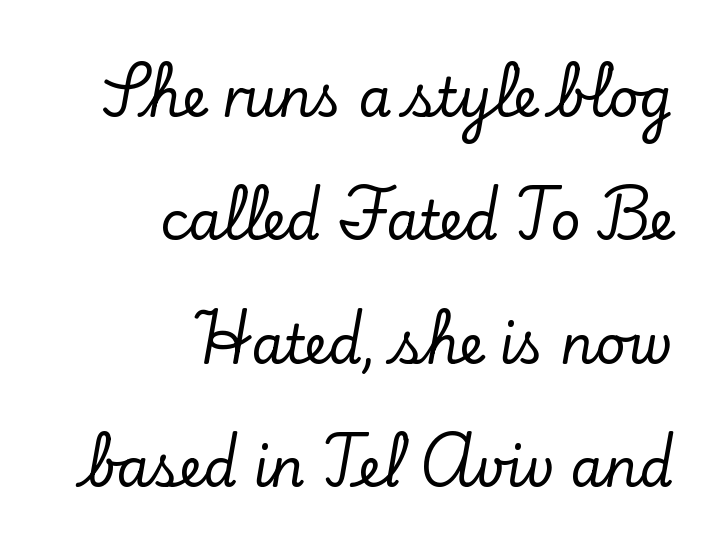
Small tapered or slab feet sit at the stroke ends, so this counts as serif. Letter spacing: default. Alignment: flush right. Each letter keeps its own natural width here, so spacing adapts to shape.
